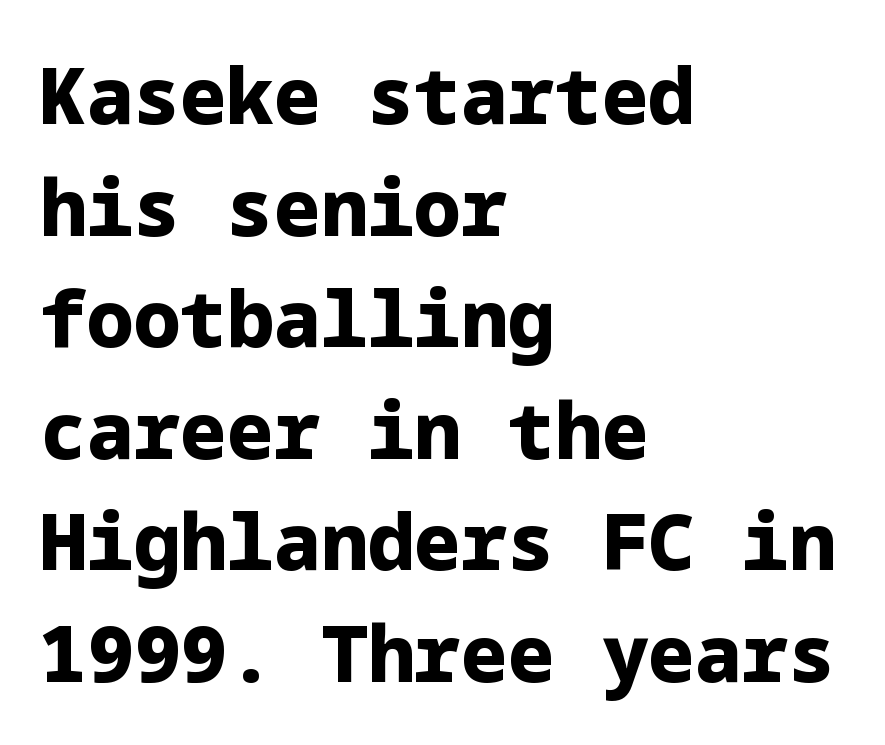
Q: Is the text bold? A: Yes.
Q: Is the text italic (slanted)? A: No, it is upright.
Q: Is the typeface a serif or a sans-serif typeface? A: Sans-serif.
Q: Is the text underlined? A: No.
Q: How is the paragraph aligned? A: Left-aligned.
Q: Is the spacing between letters normal or unusually wide? A: Normal.
Q: Is the spacing between lines tight, normal or loose? A: Normal.
Q: Width (condensed, normal, or wide)? A: Normal.
Q: Stroke contrast? A: Low.
Q: x-height? A: Medium.
